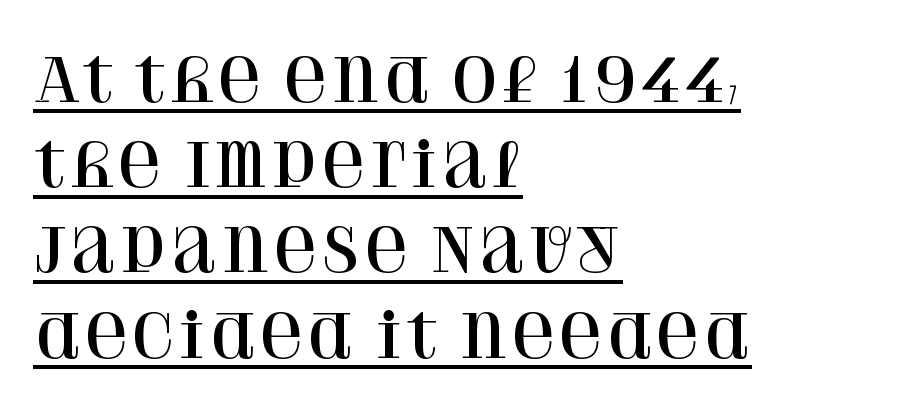
Left-aligned paragraph, ragged on the right. The passage shown is typeset with a serif family. These lines keep a tight, regular rhythm from letter to letter. Evenly set lines give the paragraph a standard silhouette. Each letter keeps its own natural width here, so spacing adapts to shape.
